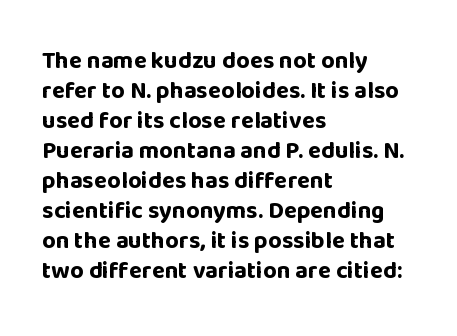
Q: Is the text bold? A: Yes.
Q: Is the text italic (slanted)? A: No, it is upright.
Q: Is the text underlined? A: No.
Q: How is the paragraph aligned? A: Left-aligned.
Q: Is the spacing between letters normal or unusually wide? A: Normal.
Q: Is the spacing between lines tight, normal or loose? A: Normal.
